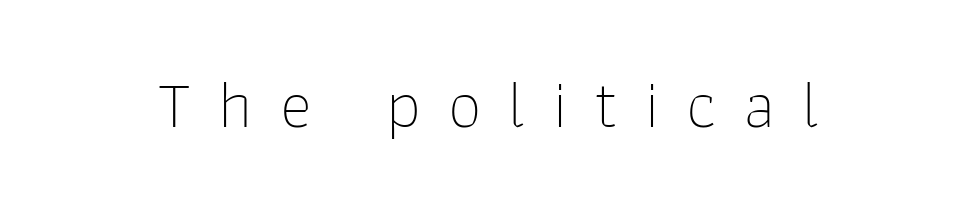
{"serif": "no", "italic": "no", "bold": "no", "weight": "thin", "width": "normal", "stroke_contrast": "low", "x_height": "medium", "monospaced": "no", "underline": "no", "letter_spacing": "wide", "letter_spacing_em": 0.4, "glyph_px": 68}
